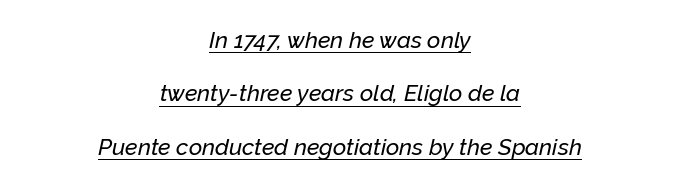
Q: Is the text italic (slanted)? A: Yes, it leans right by about 12 degrees.
Q: Is the text underlined? A: Yes.
Q: How is the paragraph aligned? A: Centered.
Q: Is the spacing between letters normal or unusually wide? A: Normal.
Q: Is the spacing between lines tight, normal or loose? A: Loose.
